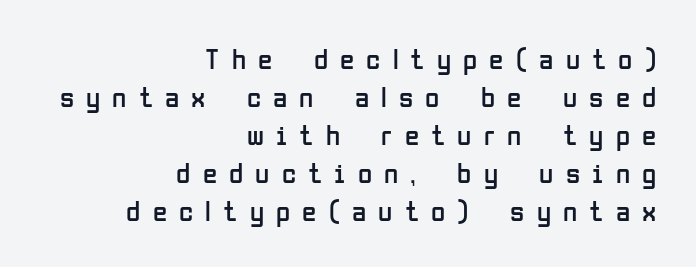
No word sits above an underline. Posture: upright roman. Notice how descenders clear the ascenders below comfortably — that's standard leading. Note the varied advance widths — an 'i' is clearly narrower than an 'm'. Between one letter and the next there's a generous, obvious gap. The glyphs in this specimen are sans serif.
